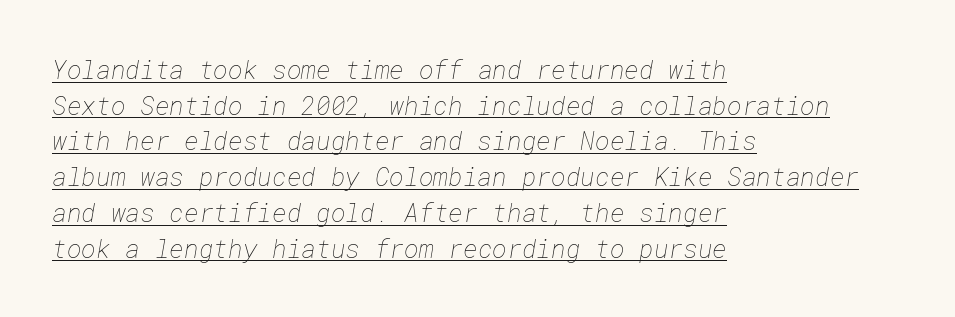
The image shows 25 px text type; set left-aligned, normal line spacing (1.43x), normal letter spacing, underlined.
